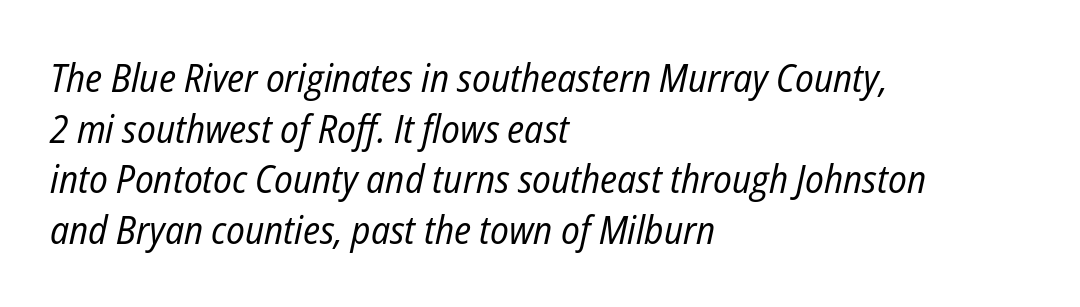
The lines in this sample share a left origin and differ only in where they stop. When letters slant like this, we call the style italic. Proportional: the letters do not fall into vertical columns. Glyph-to-glyph distance matches everyday printed text. The typesetting does not lean heavy: it is not bold. The space beneath each line is pristine and unruled.
